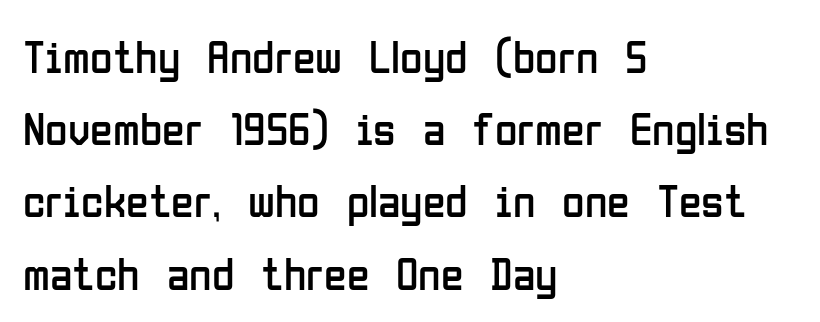
The weight would be labelled regular, book, light, or lighter still. This is roman type, the default non-slanted kind. You could not count columns in this text — the font is proportionally spaced. The glyphs are unaccompanied by any horizontal stroke below them. One glance says typical: line gaps are just what's usual. Typeset ragged right — the left edge is the straight one.
